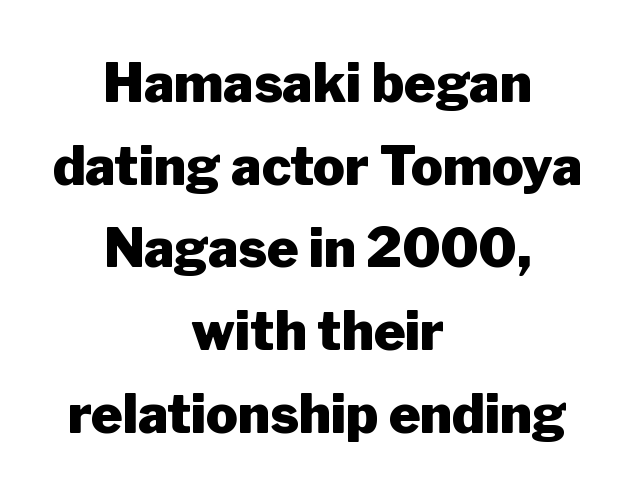
Look at the bottom of the vertical strokes: they stop flat, with no serifs. Varying glyph widths throughout — classic text-font behaviour. Observe the ordinary spacing: letters are neighbours, not strangers. Summary of vertical rhythm: regular, with standard interline spacing.
